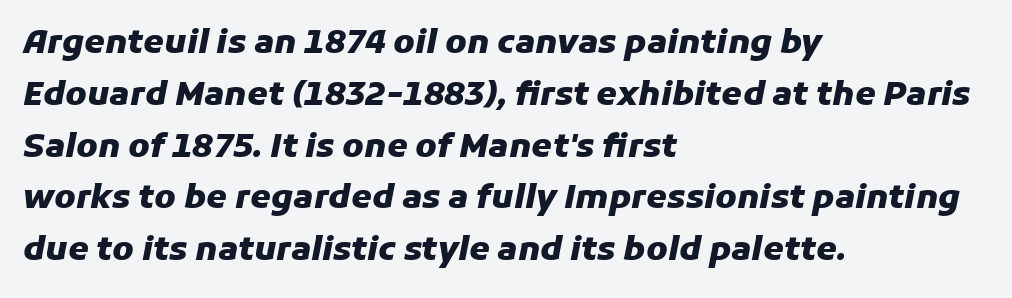
Q: Is the text bold? A: Yes.
Q: Is the text italic (slanted)? A: Yes, it leans right by about 11 degrees.
Q: Is the text underlined? A: No.
Q: How is the paragraph aligned? A: Left-aligned.
Q: Is the spacing between letters normal or unusually wide? A: Normal.
Q: Is the spacing between lines tight, normal or loose? A: Normal.
Q: Width (condensed, normal, or wide)? A: Normal.
Q: Stroke contrast? A: Low.
Q: x-height? A: Medium.
Q: Monospaced? A: No.
